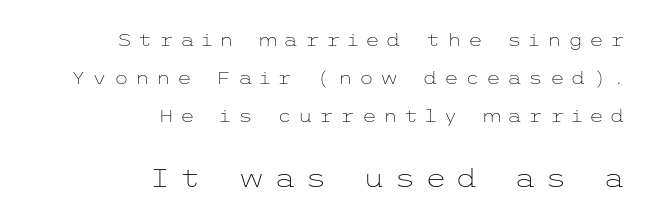
Is there any slant? The stems are plumb. A clean baseline with only descenders dipping below it. The paragraph has a hard right edge and a soft left edge. Regarding leading, the lines here are spaced well apart.
